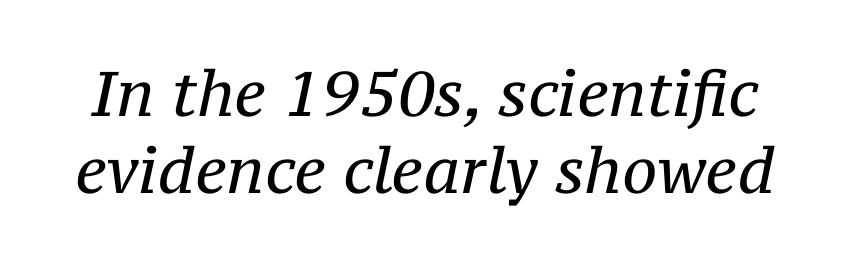
Q: Is the text bold? A: No.
Q: Is the text italic (slanted)? A: Yes, it leans right by about 12 degrees.
Q: Is the typeface a serif or a sans-serif typeface? A: Serif.
Q: Is the text underlined? A: No.
Q: Is the spacing between letters normal or unusually wide? A: Normal.
Q: Width (condensed, normal, or wide)? A: Normal.
Q: Stroke contrast? A: Medium.
Q: x-height? A: Medium.
Q: Monospaced? A: No.
